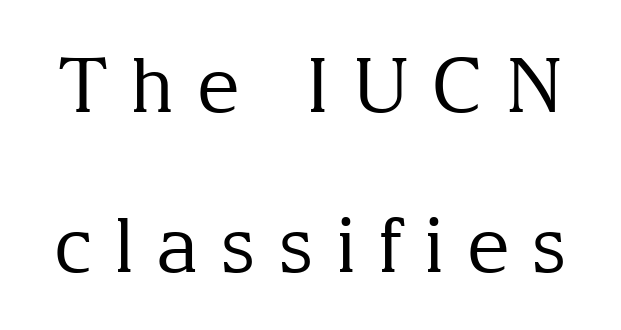
Every character sits straight up, as roman type does. Unbolded letterforms with no extra heft. Lines of text with bare space underneath. The tracking reads as deliberately expanded to a designer's eye. Is this a fixed-width face? No — the glyphs have proportional, varying widths.
